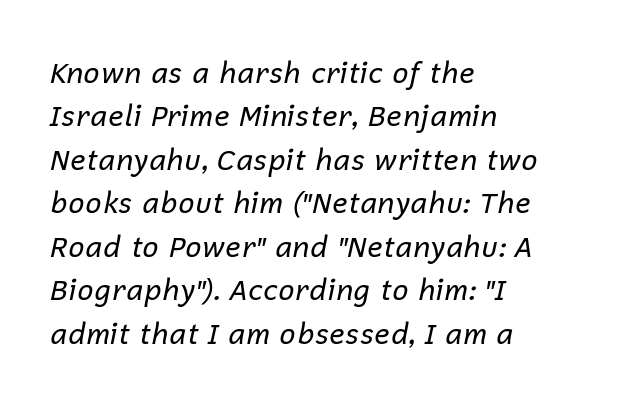
The image shows 29 px regular-weight type, italic (leaning right); set left-aligned, normal line spacing (1.5x), normal letter spacing, not underlined; low stroke contrast and a medium x-height.
